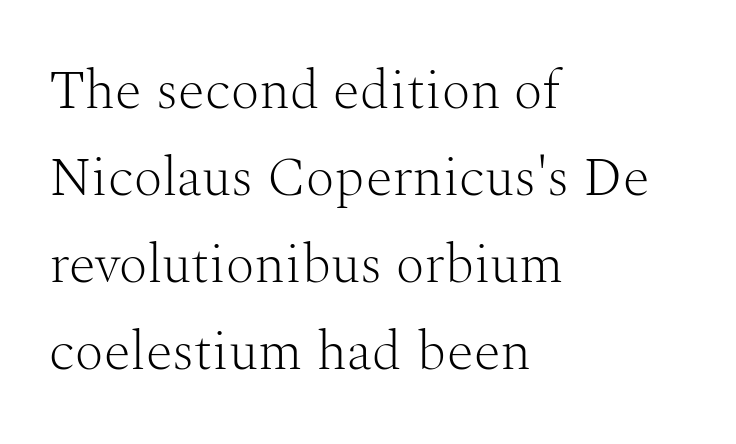
{"serif": "yes", "italic": "no", "bold": "no", "weight": "light", "width": "normal", "stroke_contrast": "medium", "x_height": "medium", "monospaced": "no", "underline": "no", "align": "left", "line_spacing": "normal", "line_spacing_ratio": 1.58, "letter_spacing": "normal", "letter_spacing_em": 0.0, "glyph_px": 55}
